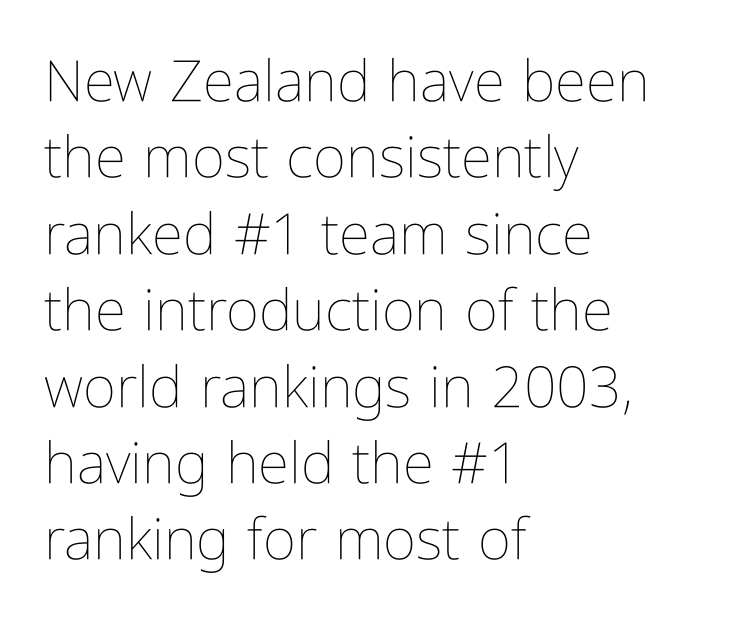
Q: Is the text bold? A: No.
Q: Is the text italic (slanted)? A: No, it is upright.
Q: Is the text underlined? A: No.
Q: How is the paragraph aligned? A: Left-aligned.
Q: Is the spacing between letters normal or unusually wide? A: Normal.
Q: Is the spacing between lines tight, normal or loose? A: Normal.
Q: Width (condensed, normal, or wide)? A: Condensed.
Q: Stroke contrast? A: Low.
Q: x-height? A: Medium.
Q: Monospaced? A: No.
